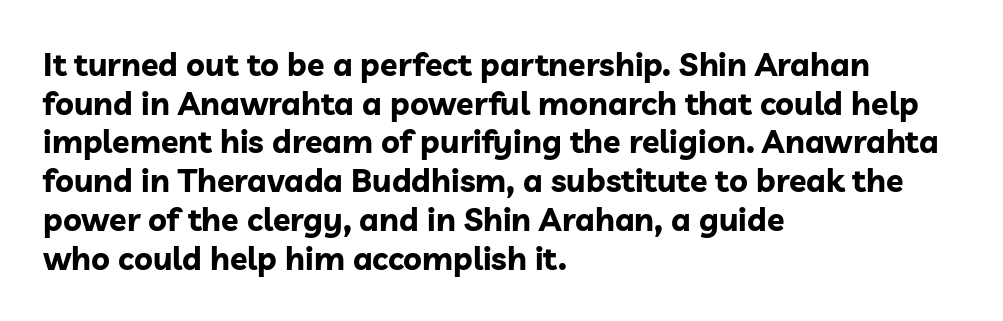
Q: Is the text bold? A: Yes.
Q: Is the text italic (slanted)? A: No, it is upright.
Q: Is the typeface a serif or a sans-serif typeface? A: Sans-serif.
Q: Is the text underlined? A: No.
Q: How is the paragraph aligned? A: Left-aligned.
Q: Is the spacing between letters normal or unusually wide? A: Normal.
Q: Width (condensed, normal, or wide)? A: Normal.
Q: Stroke contrast? A: Low.
Q: x-height? A: Medium.
Q: Monospaced? A: No.
